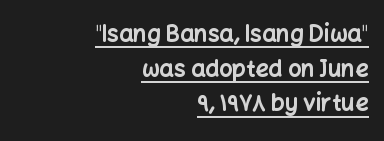
{"italic": "no", "bold": "yes", "underline": "yes", "align": "right", "line_spacing": "normal", "line_spacing_ratio": 1.51, "letter_spacing": "normal", "letter_spacing_em": 0.0, "glyph_px": 23}
